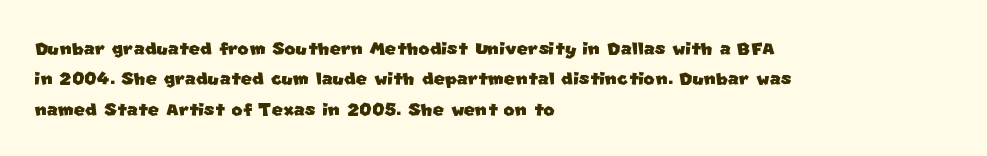
Q: Is the text underlined? A: No.
Q: How is the paragraph aligned? A: Left-aligned.
Q: Is the spacing between letters normal or unusually wide? A: Normal.
Q: Is the spacing between lines tight, normal or loose? A: Normal.
